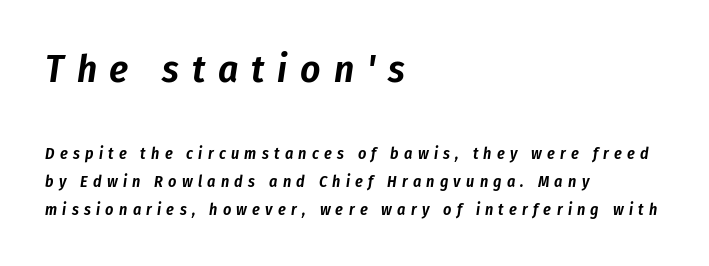
Q: Is the text italic (slanted)? A: Yes, it leans right by about 8 degrees.
Q: Is the text underlined? A: No.
Q: How is the paragraph aligned? A: Left-aligned.
Q: Is the spacing between letters normal or unusually wide? A: Unusually wide.
Q: Which block of text is set in a larger size, the first (top) or the second (bottom)? A: The first (top) one.
Q: Width (condensed, normal, or wide)? A: Condensed.
Q: Stroke contrast? A: Low.
Q: x-height? A: Medium.
Q: Monospaced? A: No.
